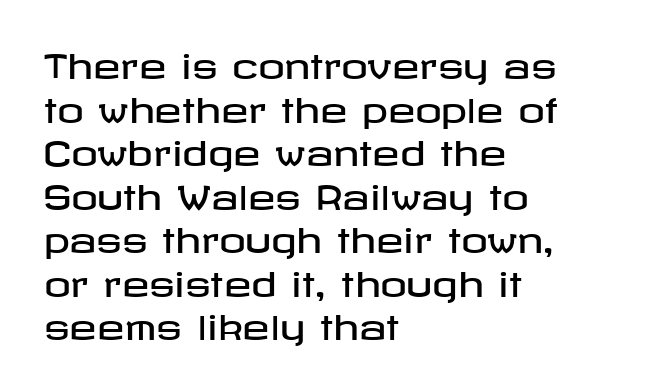
{"serif": "no", "italic": "no", "width": "wide", "stroke_contrast": "low", "x_height": "medium", "underline": "no", "align": "left", "line_spacing": "normal", "line_spacing_ratio": 1.32, "letter_spacing": "normal", "letter_spacing_em": 0.0, "glyph_px": 33}
